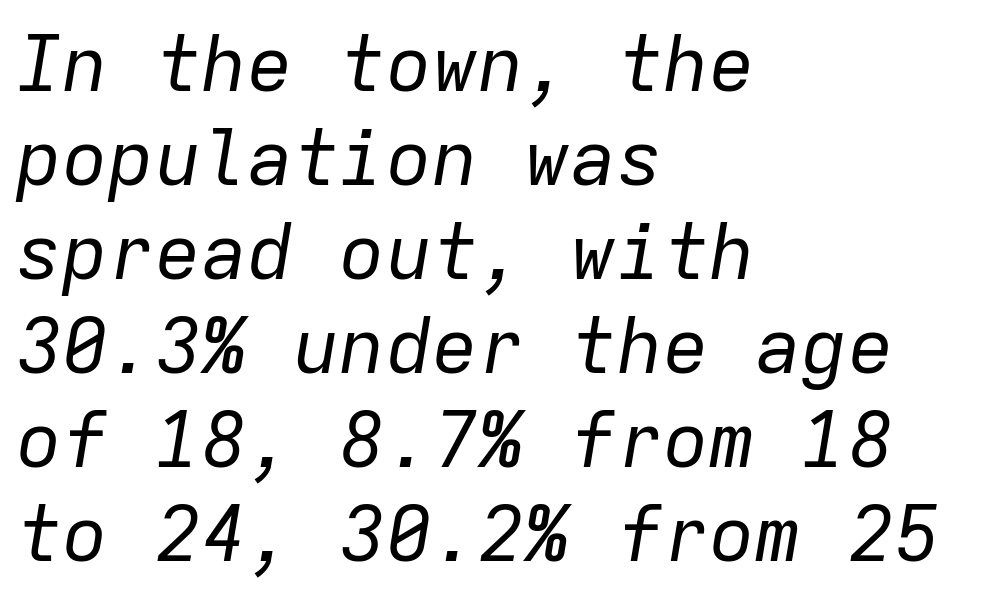
Q: Is the text bold? A: No.
Q: Is the text italic (slanted)? A: Yes, it leans right by about 9 degrees.
Q: Is the text underlined? A: No.
Q: How is the paragraph aligned? A: Left-aligned.
Q: Is the spacing between letters normal or unusually wide? A: Normal.
Q: Width (condensed, normal, or wide)? A: Normal.
Q: Stroke contrast? A: Low.
Q: x-height? A: Medium.
Q: Monospaced? A: Yes.
